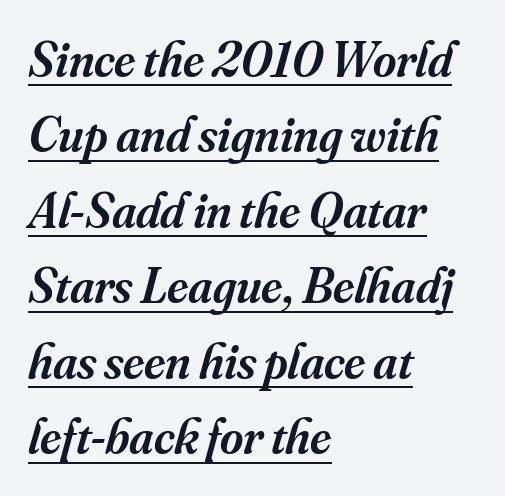
The image shows 50 px semibold serif type, italic (leaning right); set left-aligned, normal line spacing (1.51x), normal letter spacing, underlined; medium stroke contrast and a small x-height.
